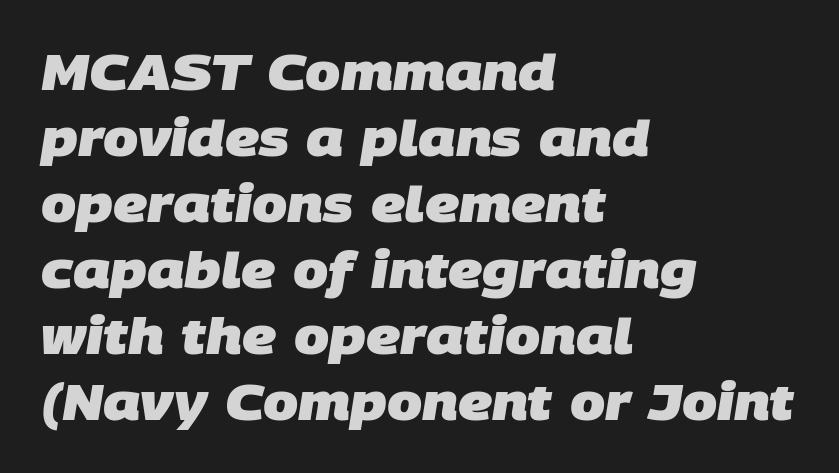
Q: Is the text bold? A: Yes.
Q: Is the typeface a serif or a sans-serif typeface? A: Sans-serif.
Q: Is the text underlined? A: No.
Q: How is the paragraph aligned? A: Left-aligned.
Q: Is the spacing between letters normal or unusually wide? A: Normal.
Q: Is the spacing between lines tight, normal or loose? A: Normal.
Q: Width (condensed, normal, or wide)? A: Normal.
Q: Stroke contrast? A: Low.
Q: x-height? A: Large.
Q: Monospaced? A: No.
